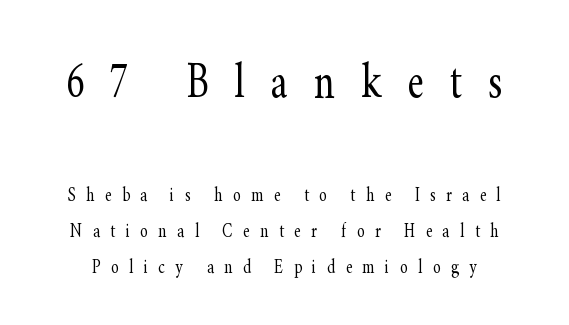
{"serif": "yes", "italic": "no", "bold": "no", "weight": "light", "width": "condensed", "stroke_contrast": "low", "x_height": "small", "monospaced": "no", "underline": "no", "line_spacing": "normal", "line_spacing_ratio": 1.58, "letter_spacing": "wide", "letter_spacing_em": 0.46, "larger_block": "first", "size_ratio": 2.48, "glyph_px": 57}
